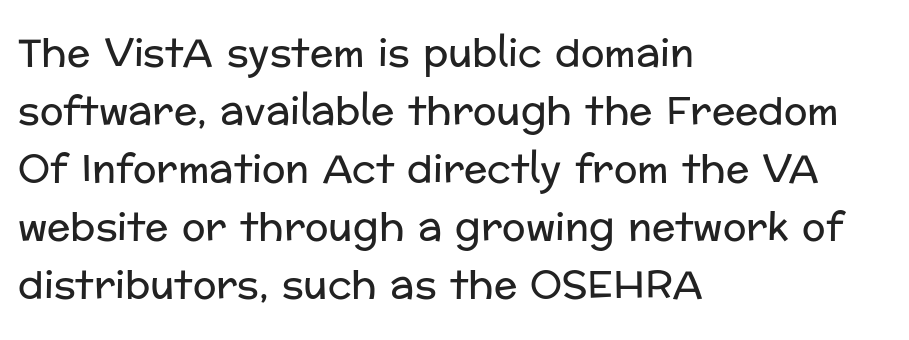
{"serif": "no", "italic": "no", "bold": "no", "weight": "regular", "width": "normal", "stroke_contrast": "low", "x_height": "medium", "monospaced": "no", "underline": "no", "align": "left", "line_spacing": "normal", "line_spacing_ratio": 1.49, "letter_spacing": "normal", "letter_spacing_em": 0.0, "glyph_px": 39}
